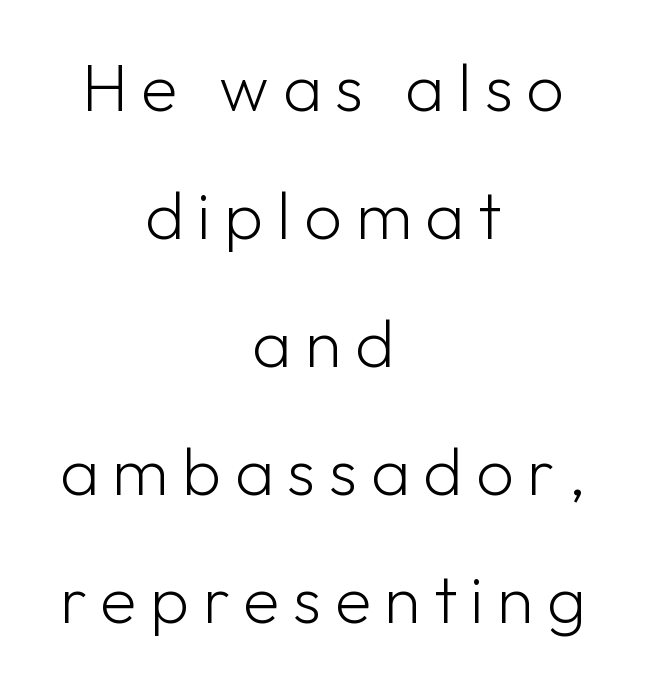
Q: Is the text bold? A: No.
Q: Is the text italic (slanted)? A: No, it is upright.
Q: Is the typeface a serif or a sans-serif typeface? A: Sans-serif.
Q: Is the text underlined? A: No.
Q: How is the paragraph aligned? A: Centered.
Q: Is the spacing between letters normal or unusually wide? A: Unusually wide.
Q: Is the spacing between lines tight, normal or loose? A: Loose.
Q: Width (condensed, normal, or wide)? A: Normal.
Q: Stroke contrast? A: Low.
Q: x-height? A: Medium.
Q: Monospaced? A: No.
